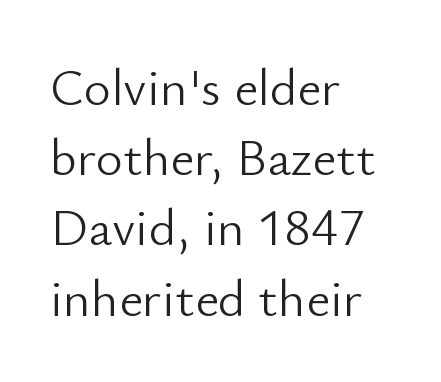
{"serif": "no", "italic": "no", "bold": "no", "weight": "light", "width": "normal", "stroke_contrast": "low", "x_height": "small", "monospaced": "no", "underline": "no", "align": "left", "line_spacing": "normal", "line_spacing_ratio": 1.35, "letter_spacing": "normal", "letter_spacing_em": 0.0, "glyph_px": 52}
